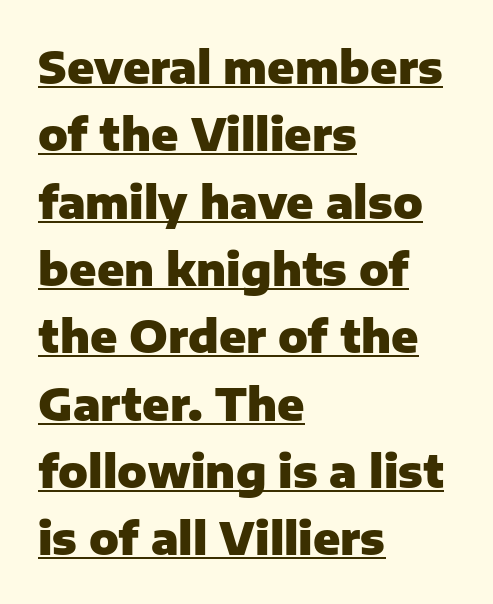
Q: Is the text bold? A: Yes.
Q: Is the text italic (slanted)? A: No, it is upright.
Q: Is the typeface a serif or a sans-serif typeface? A: Sans-serif.
Q: Is the text underlined? A: Yes.
Q: How is the paragraph aligned? A: Left-aligned.
Q: Is the spacing between letters normal or unusually wide? A: Normal.
Q: Is the spacing between lines tight, normal or loose? A: Normal.
Q: Width (condensed, normal, or wide)? A: Normal.
Q: Stroke contrast? A: Low.
Q: x-height? A: Medium.
Q: Monospaced? A: No.
